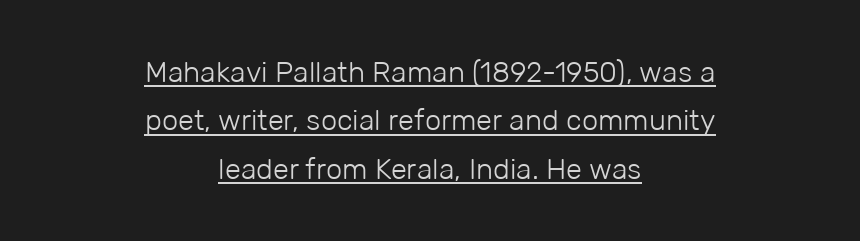
A centered setting, common on invitations and titles, is used for this passage. In terms of posture, this sample is upright. A light-to-regular cut is what we see here. Students, note that the glyphs here touch the page at normal intervals. Are there feet on the stems? There aren't — it's a sans.
